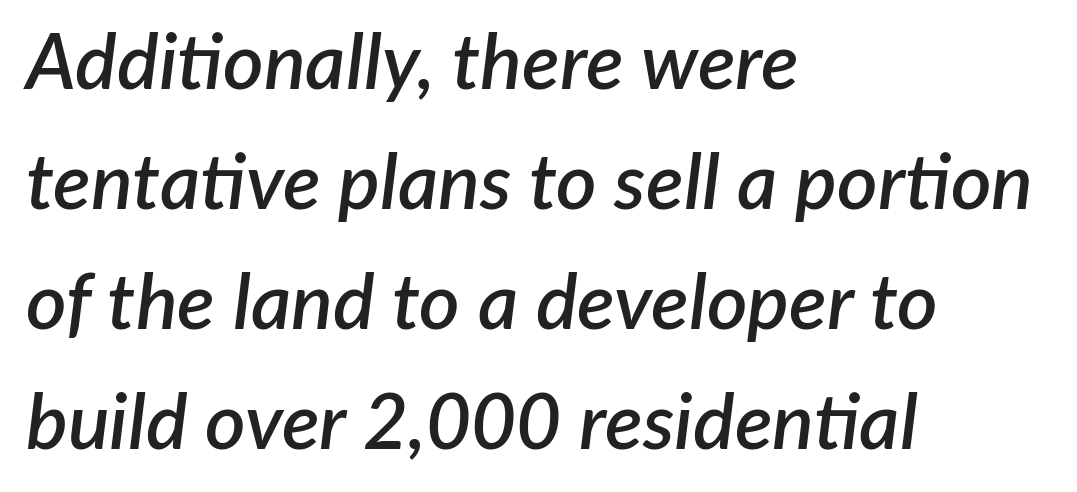
The letters are semibold — heavier than regular but short of a full bold. Nobody drew a line under any word here. What's the leading like? Ordinary, nothing unusual. Compared with a centered layout, this one pins lines to the left instead. The face used here is proportionally spaced, like ordinary book or web type. The letters sit at their default tracking, neither squeezed nor spread.
